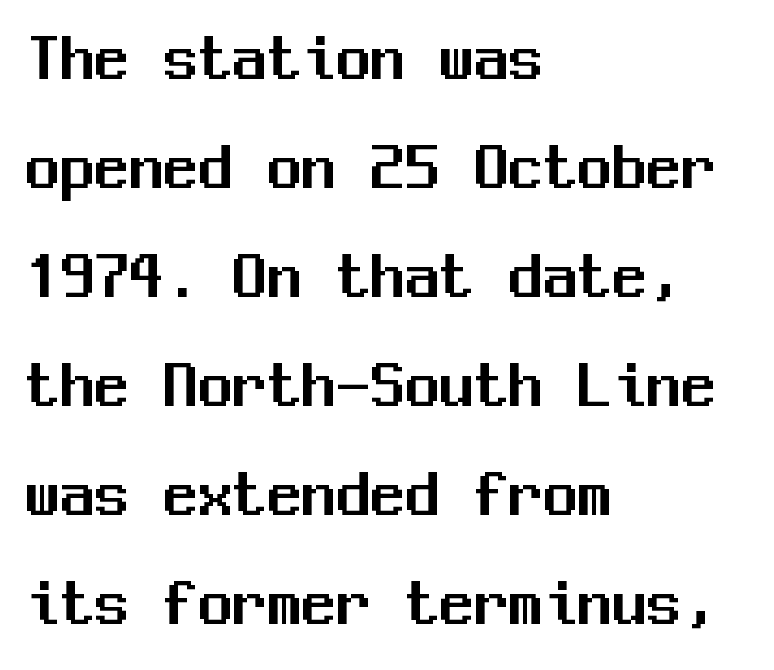
The image shows 69 px sans-serif type, upright, monospaced; set left-aligned, normal line spacing (1.58x), normal letter spacing, not underlined; medium stroke contrast and a medium x-height.
